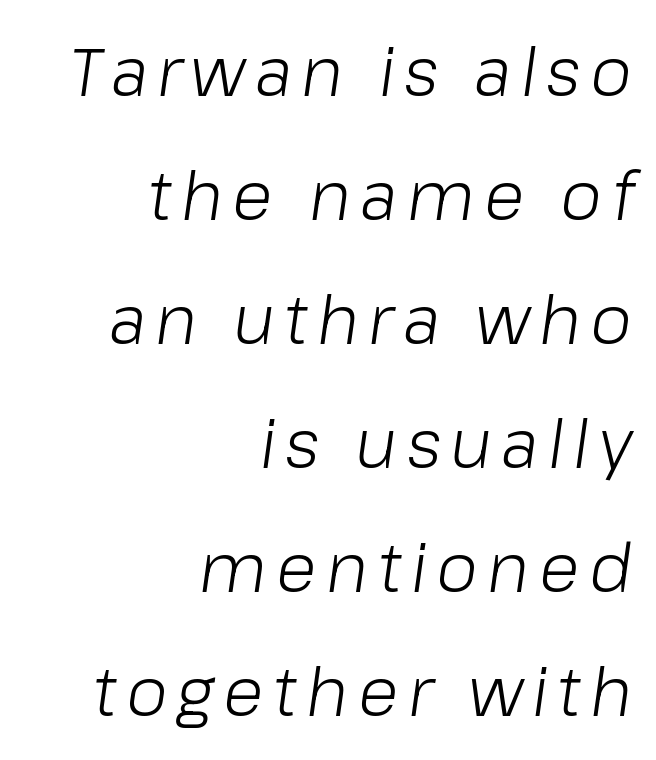
Q: Is the text bold? A: No.
Q: Is the text italic (slanted)? A: Yes, it leans right by about 8 degrees.
Q: Is the text underlined? A: No.
Q: How is the paragraph aligned? A: Right-aligned.
Q: Width (condensed, normal, or wide)? A: Normal.
Q: Stroke contrast? A: Low.
Q: x-height? A: Medium.
Q: Monospaced? A: No.
